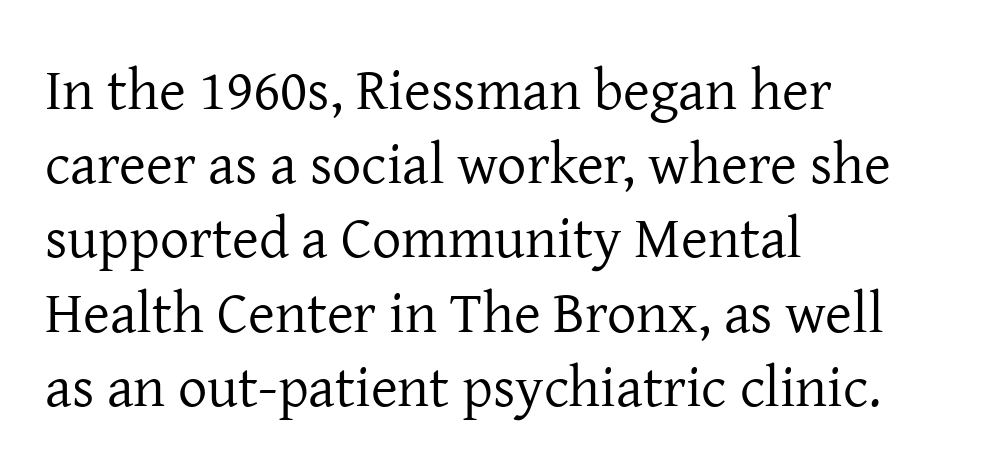
Q: Is the text bold? A: No.
Q: Is the text italic (slanted)? A: No, it is upright.
Q: Is the typeface a serif or a sans-serif typeface? A: Serif.
Q: Is the text underlined? A: No.
Q: How is the paragraph aligned? A: Left-aligned.
Q: Is the spacing between letters normal or unusually wide? A: Normal.
Q: Is the spacing between lines tight, normal or loose? A: Normal.
Q: Width (condensed, normal, or wide)? A: Normal.
Q: Stroke contrast? A: Low.
Q: x-height? A: Medium.
Q: Monospaced? A: No.
